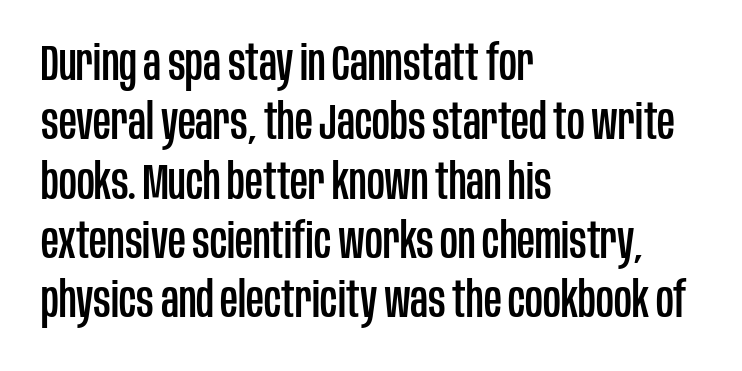
Q: Is the text italic (slanted)? A: No, it is upright.
Q: Is the typeface a serif or a sans-serif typeface? A: Sans-serif.
Q: Is the text underlined? A: No.
Q: How is the paragraph aligned? A: Left-aligned.
Q: Is the spacing between letters normal or unusually wide? A: Normal.
Q: Width (condensed, normal, or wide)? A: Condensed.
Q: Stroke contrast? A: Low.
Q: x-height? A: Large.
Q: Monospaced? A: No.
